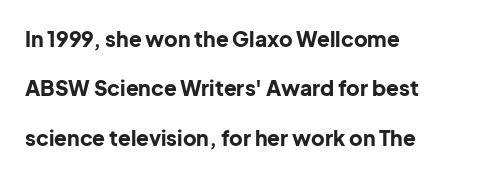
Q: Is the text bold? A: Yes.
Q: Is the text italic (slanted)? A: No, it is upright.
Q: Is the text underlined? A: No.
Q: How is the paragraph aligned? A: Left-aligned.
Q: Is the spacing between letters normal or unusually wide? A: Normal.
Q: Is the spacing between lines tight, normal or loose? A: Loose.
